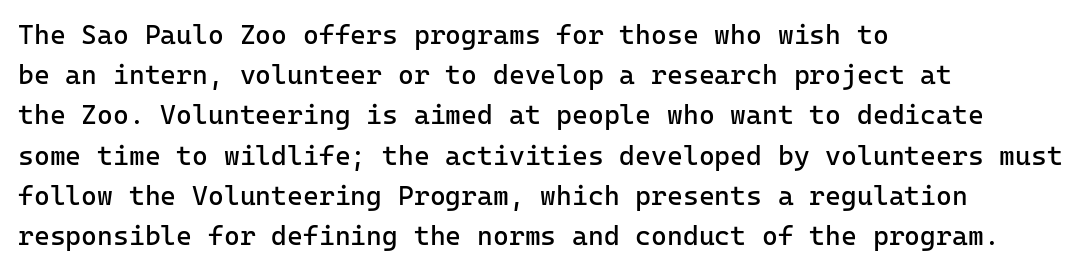
The paragraph shown leans on its left margin. Has an underline been added? It has not. The font's upright variant was chosen for this text. The cut favours lightness, reaching ordinary text weight at its darkest.
